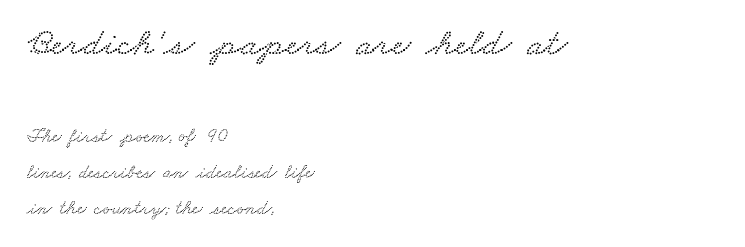
Compare the two chunks: the upper has the greater cap height. Characters follow at the spacing the type designer built in. Clear beneath every line of the passage. The typesetter chose a ragged-right arrangement here. The passage shown is typed in a proportional face where columns would drift.
